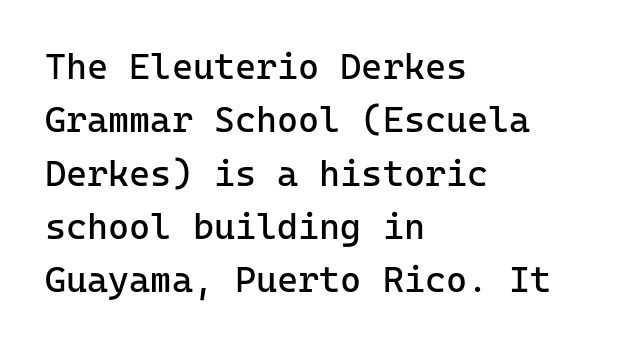
{"serif": "no", "italic": "no", "bold": "no", "weight": "regular", "width": "normal", "stroke_contrast": "low", "x_height": "medium", "monospaced": "yes", "underline": "no", "align": "left", "line_spacing": "normal", "line_spacing_ratio": 1.48, "letter_spacing": "normal", "letter_spacing_em": 0.0, "glyph_px": 36}
